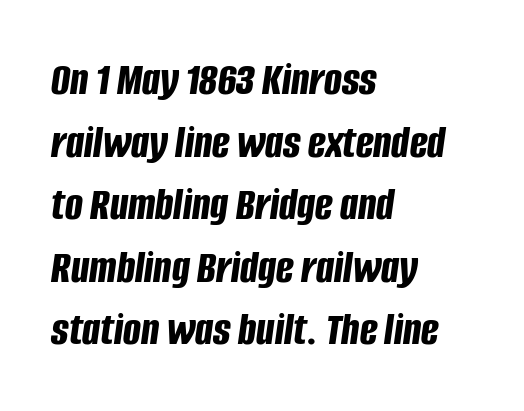
The image shows 47 px bold, condensed type, italic (leaning right); set left-aligned, normal line spacing (1.33x), normal letter spacing, not underlined; low stroke contrast and a large x-height.
